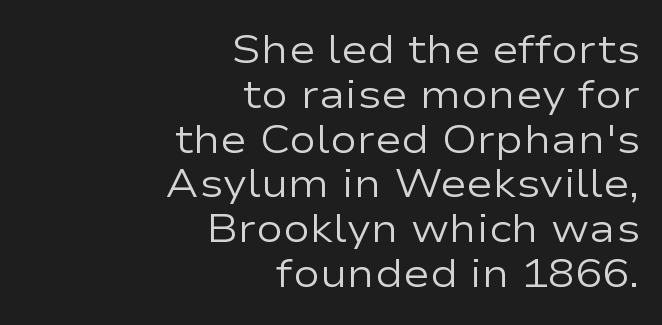
The image shows 40 px regular-weight, wide sans-serif type, upright; set right-aligned, tight line spacing (1.12x), normal letter spacing, not underlined; low stroke contrast and a medium x-height.
